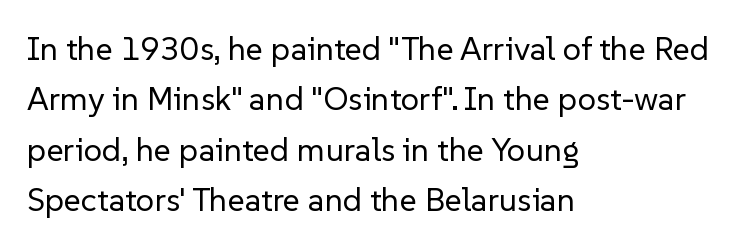
The image shows 33 px regular-weight sans-serif type, upright; set left-aligned, normal line spacing (1.53x), normal letter spacing, not underlined; low stroke contrast and a medium x-height.
